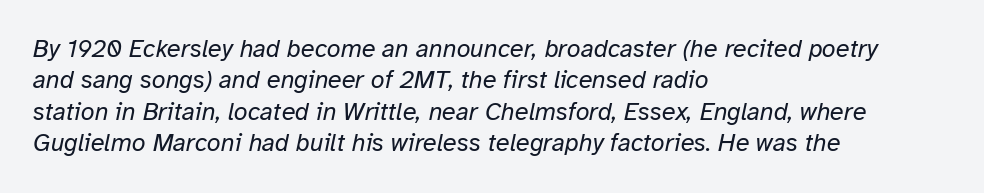
No word sits above an underline. On a weight scale, this lands at 450 or below. Italic: yes, the glyphs are oblique. Leading: standard. Each word holds together tightly as a unit, with standard inter-letter gaps.
